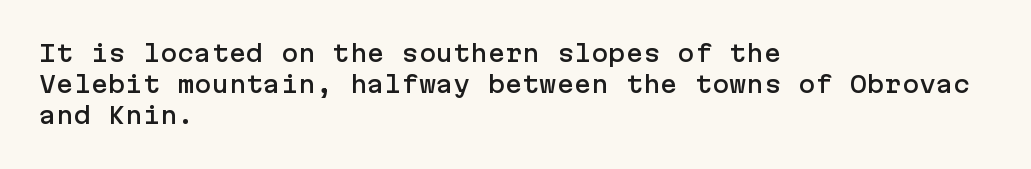
The image shows 23 px text type, upright; set left-aligned, normal line spacing (1.35x), normal letter spacing, not underlined.
